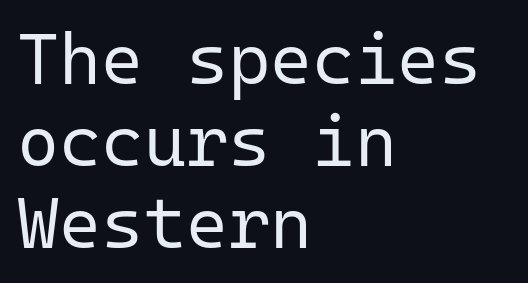
Q: Is the text bold? A: No.
Q: Is the text italic (slanted)? A: No, it is upright.
Q: Is the typeface a serif or a sans-serif typeface? A: Sans-serif.
Q: Is the text underlined? A: No.
Q: How is the paragraph aligned? A: Left-aligned.
Q: Is the spacing between letters normal or unusually wide? A: Normal.
Q: Is the spacing between lines tight, normal or loose? A: Tight.
Q: Width (condensed, normal, or wide)? A: Normal.
Q: Stroke contrast? A: Low.
Q: x-height? A: Medium.
Q: Monospaced? A: Yes.
